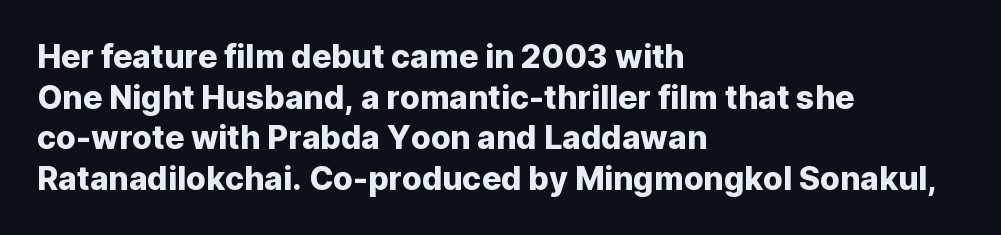
Type without underlining. Does extra space separate the letters? No, they use regular spacing. How would I describe the line gaps? Plain and ordinary. The passage shown is typeset with a sans-serif family. Do the characters align in a grid? No, the font is proportional. Is the block centered? No — it sits flush against the left margin.
